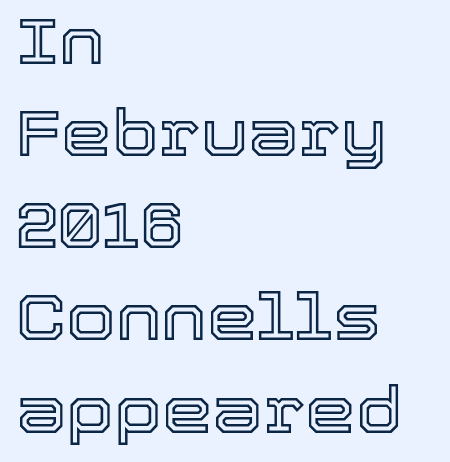
Q: Is the text italic (slanted)? A: No, it is upright.
Q: Is the text underlined? A: No.
Q: How is the paragraph aligned? A: Left-aligned.
Q: Is the spacing between letters normal or unusually wide? A: Normal.
Q: Is the spacing between lines tight, normal or loose? A: Normal.
Q: Width (condensed, normal, or wide)? A: Normal.
Q: x-height? A: Medium.
Q: Monospaced? A: No.
